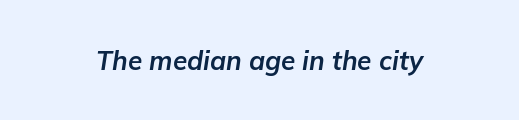
The image shows 26 px bold type, italic (leaning right); set normal letter spacing, not underlined.
